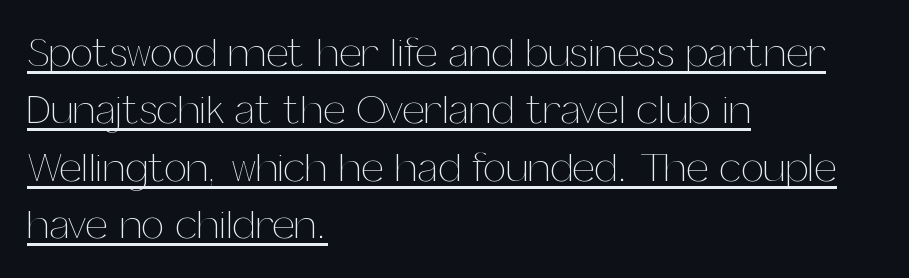
Q: Is the text bold? A: No.
Q: Is the text italic (slanted)? A: No, it is upright.
Q: Is the text underlined? A: Yes.
Q: How is the paragraph aligned? A: Left-aligned.
Q: Is the spacing between letters normal or unusually wide? A: Normal.
Q: Is the spacing between lines tight, normal or loose? A: Normal.
Q: Width (condensed, normal, or wide)? A: Normal.
Q: Stroke contrast? A: Medium.
Q: x-height? A: Medium.
Q: Monospaced? A: No.
